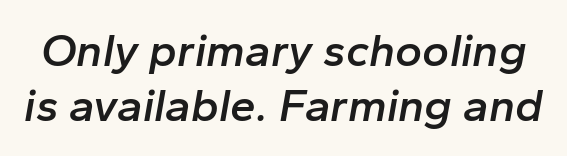
Q: Is the text bold? A: Semi-bold.
Q: Is the text italic (slanted)? A: Yes, it leans right by about 10 degrees.
Q: Is the text underlined? A: No.
Q: Is the spacing between letters normal or unusually wide? A: Normal.
Q: Width (condensed, normal, or wide)? A: Normal.
Q: Stroke contrast? A: Low.
Q: x-height? A: Medium.
Q: Monospaced? A: No.
